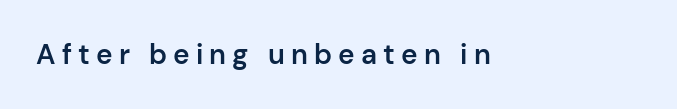
The typeface chosen for these lines omits serifs. Think of a printed novel: that variable character pitch is what you see here. A bare baseline throughout the passage. Upright lettering throughout. Look at the tracking — it's clearly loosened, letters drifting apart.
